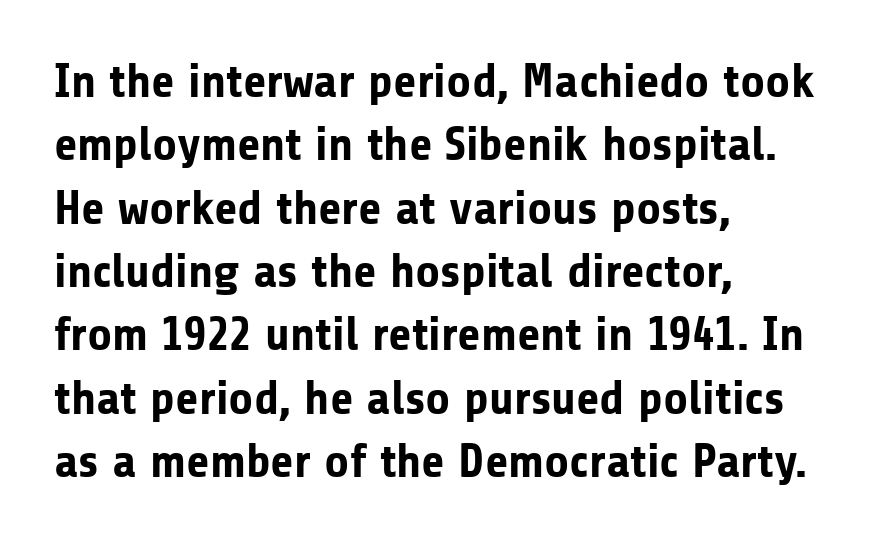
{"serif": "no", "italic": "no", "bold": "yes", "weight": "bold", "width": "normal", "stroke_contrast": "low", "x_height": "medium", "monospaced": "no", "underline": "no", "align": "left", "line_spacing": "normal", "line_spacing_ratio": 1.32, "letter_spacing": "normal", "letter_spacing_em": 0.0, "glyph_px": 48}
